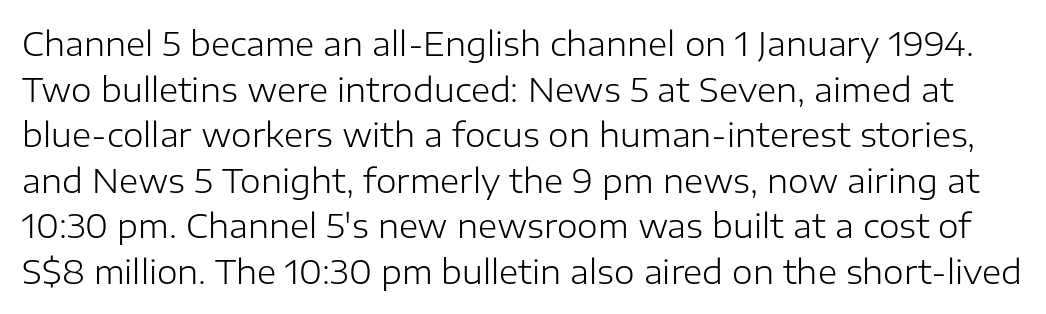
Q: Is the text bold? A: No.
Q: Is the text italic (slanted)? A: No, it is upright.
Q: Is the typeface a serif or a sans-serif typeface? A: Sans-serif.
Q: Is the text underlined? A: No.
Q: Is the spacing between letters normal or unusually wide? A: Normal.
Q: Is the spacing between lines tight, normal or loose? A: Normal.
Q: Width (condensed, normal, or wide)? A: Normal.
Q: Stroke contrast? A: Low.
Q: x-height? A: Medium.
Q: Monospaced? A: No.
